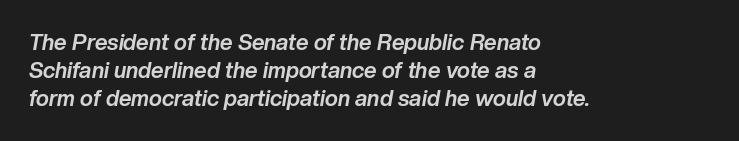
The image shows 22 px bold type, italic (leaning right); set left-aligned, normal line spacing (1.27x), normal letter spacing, not underlined.
